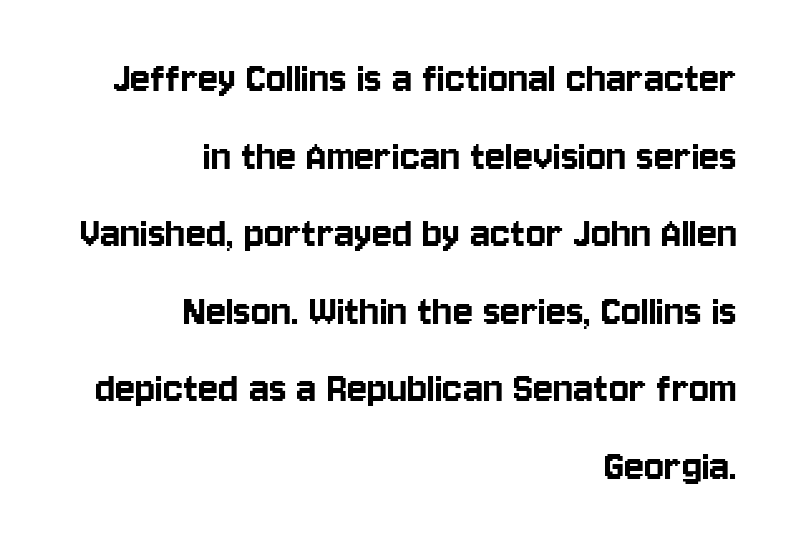
The image shows 47 px condensed sans-serif type, upright; set right-aligned, normal line spacing (1.65x), normal letter spacing, not underlined; low stroke contrast and a large x-height.
